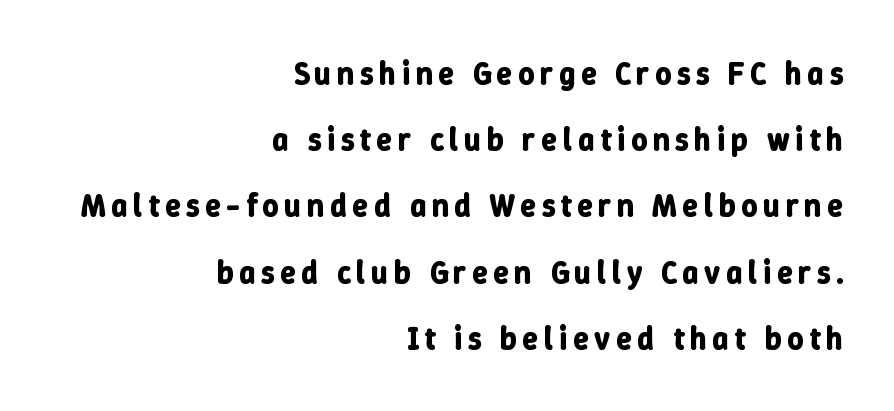
{"italic": "no", "bold": "yes", "weight": "bold", "width": "normal", "stroke_contrast": "low", "x_height": "medium", "monospaced": "no", "underline": "no", "align": "right", "line_spacing": "loose", "line_spacing_ratio": 2.07, "glyph_px": 32}
